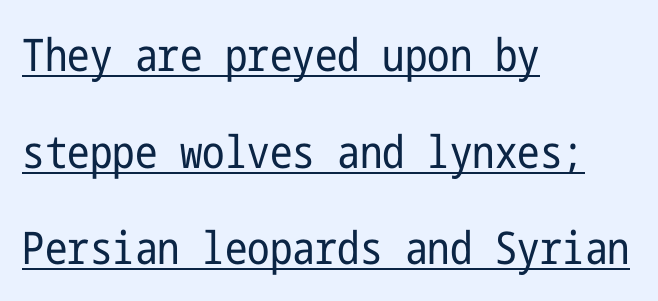
This sample trades compactness for vertical openness between lines. This rendering leaves character spacing at its baseline value. Caption: lettering with a line underneath. Each letter's strokes conclude bluntly, with no projecting serifs. This is the regular roman posture of the typeface.
